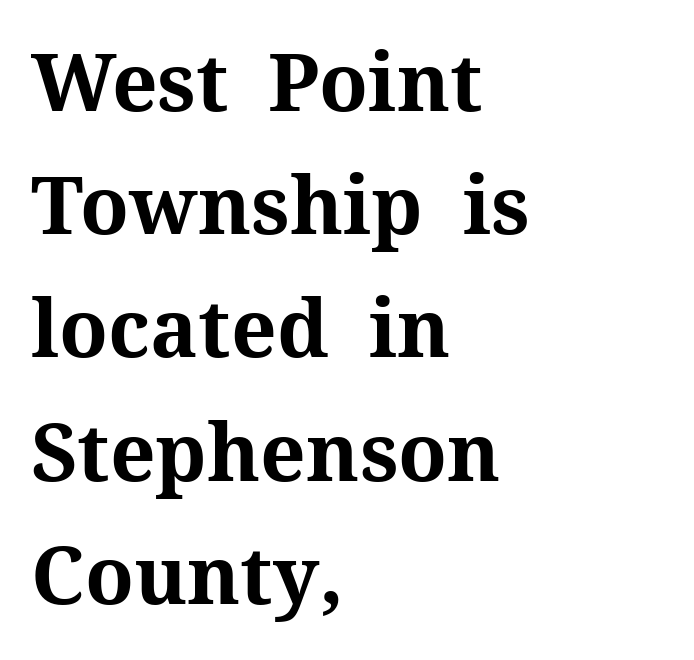
The image shows 80 px bold serif type, upright; set left-aligned, normal line spacing (1.54x), normal letter spacing, not underlined; medium stroke contrast and a medium x-height.
